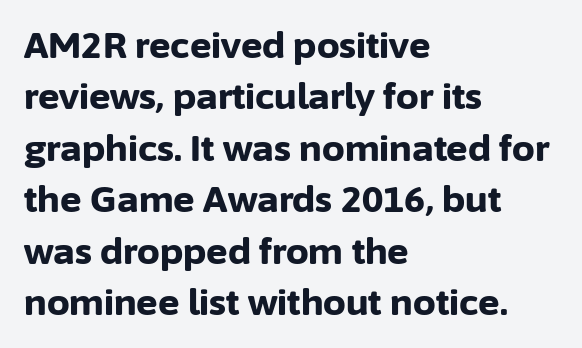
The image shows 36 px bold sans-serif type, upright; set left-aligned, normal line spacing (1.43x), normal letter spacing, not underlined; low stroke contrast and a medium x-height.
